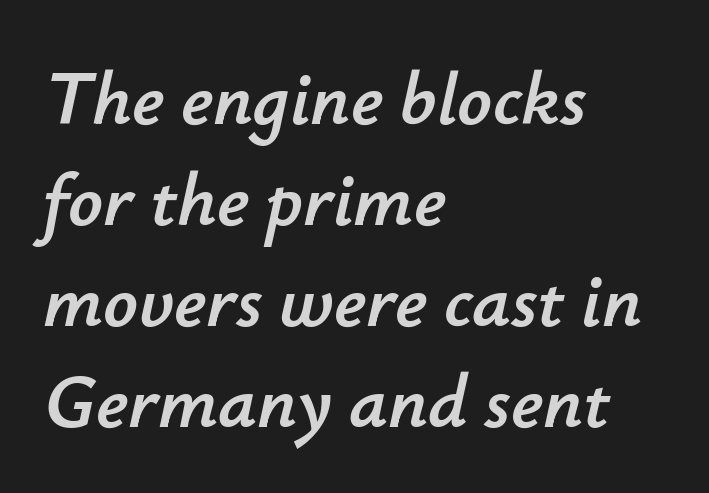
{"italic": "yes", "lean": "right", "slant_degrees": 12, "width": "normal", "stroke_contrast": "low", "x_height": "small", "monospaced": "no", "underline": "no", "align": "left", "line_spacing": "normal", "line_spacing_ratio": 1.33, "letter_spacing": "normal", "letter_spacing_em": 0.0, "glyph_px": 76}
